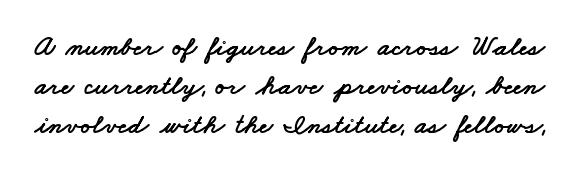
{"serif": "no", "width": "wide", "stroke_contrast": "low", "x_height": "small", "monospaced": "no", "underline": "no", "line_spacing": "normal", "line_spacing_ratio": 1.39, "letter_spacing": "normal", "letter_spacing_em": 0.0, "glyph_px": 28}
